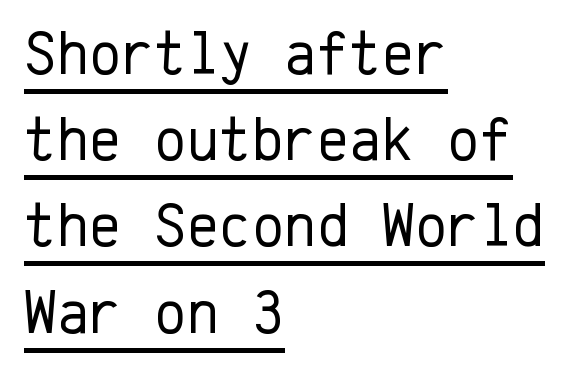
{"serif": "no", "italic": "no", "bold": "no", "weight": "regular", "width": "normal", "stroke_contrast": "low", "x_height": "medium", "monospaced": "yes", "underline": "yes", "align": "left", "line_spacing": "normal", "line_spacing_ratio": 1.39, "letter_spacing": "normal", "letter_spacing_em": 0.0, "glyph_px": 62}
